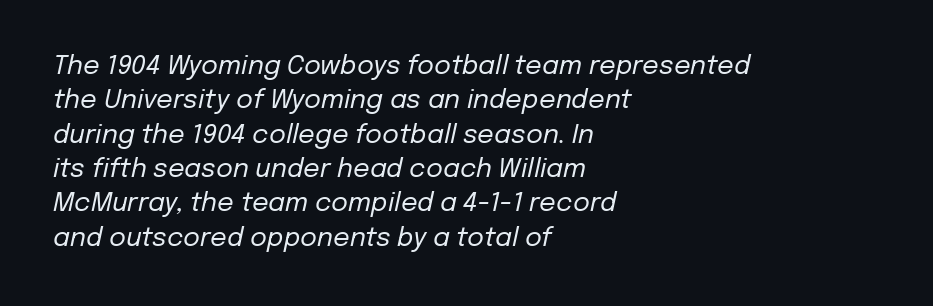
Q: Is the text bold? A: No.
Q: Is the text italic (slanted)? A: Yes, it leans right by about 12 degrees.
Q: Is the text underlined? A: No.
Q: How is the paragraph aligned? A: Left-aligned.
Q: Is the spacing between letters normal or unusually wide? A: Normal.
Q: Is the spacing between lines tight, normal or loose? A: Normal.
